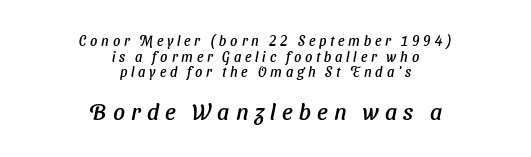
Honestly, the rows look squashed on top of each other. Display-style spreading of the glyphs; the letterfit is very open. Does the copy run flush right? No — it is centered line by line. Underlining? Definitely not there. Typesetter's note — lower block bumped up in size, upper block left smaller. Style check: oblique.
